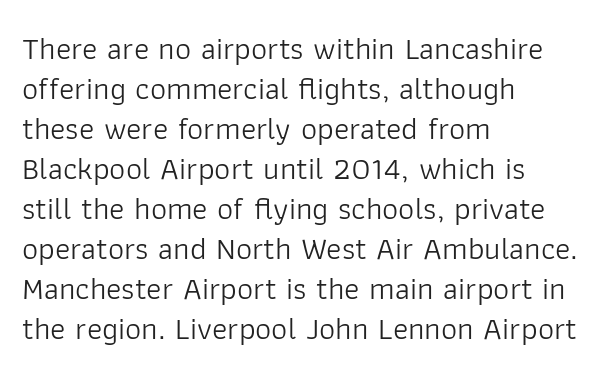
{"serif": "no", "italic": "no", "bold": "no", "weight": "light", "width": "normal", "stroke_contrast": "low", "x_height": "medium", "monospaced": "no", "underline": "no", "align": "left", "line_spacing": "normal", "line_spacing_ratio": 1.25, "letter_spacing": "normal", "letter_spacing_em": 0.0, "glyph_px": 32}
